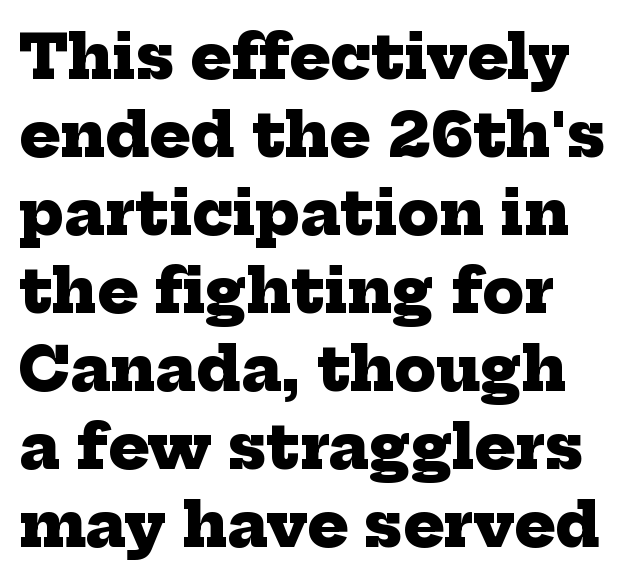
{"serif": "yes", "bold": "yes", "weight": "heavy", "width": "normal", "stroke_contrast": "low", "x_height": "medium", "monospaced": "no", "underline": "no", "line_spacing": "normal", "line_spacing_ratio": 1.3, "letter_spacing": "normal", "letter_spacing_em": 0.0, "glyph_px": 60}
